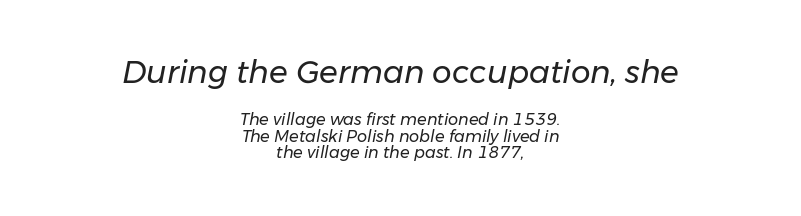
The image shows 31 px regular-weight type, italic (leaning right); set centered, tight line spacing (1.04x), normal letter spacing, not underlined; the first (top) block is 1.94x larger; low stroke contrast and a medium x-height.
